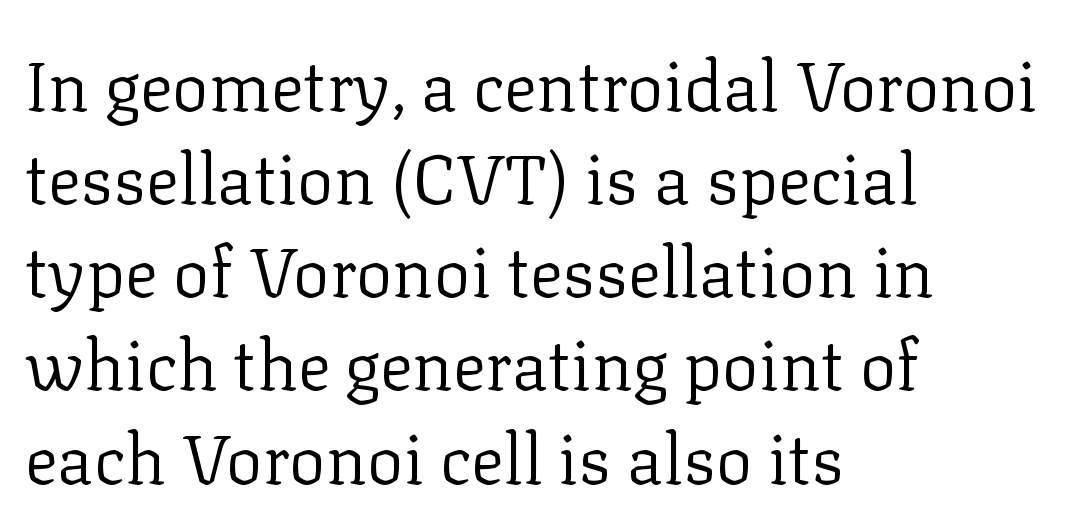
{"serif": "yes", "italic": "no", "bold": "no", "weight": "regular", "width": "normal", "stroke_contrast": "low", "x_height": "medium", "monospaced": "no", "underline": "no", "align": "left", "line_spacing": "normal", "line_spacing_ratio": 1.35, "letter_spacing": "normal", "letter_spacing_em": 0.0, "glyph_px": 69}
